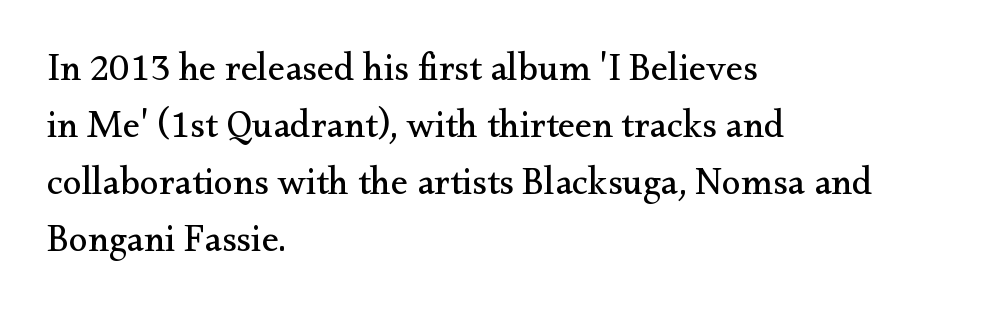
The image shows 38 px regular-weight serif type, upright; set left-aligned, normal line spacing (1.5x), normal letter spacing, not underlined; medium stroke contrast and a small x-height.
